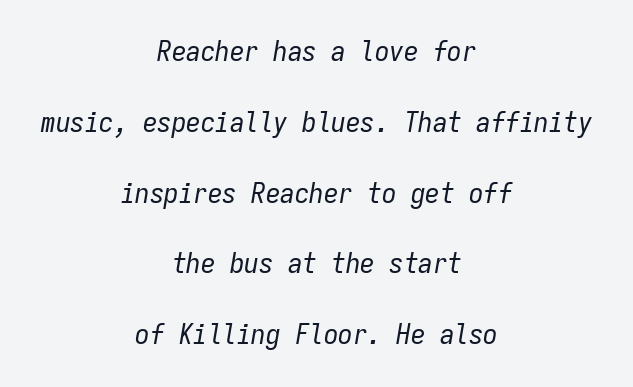
The rendering uses typewriter-style spacing with identical character cells. Honestly, the letter spacing is just normal — you wouldn't notice it. Bare-footed words on every line. Yep, that's italic — everything's leaning.
